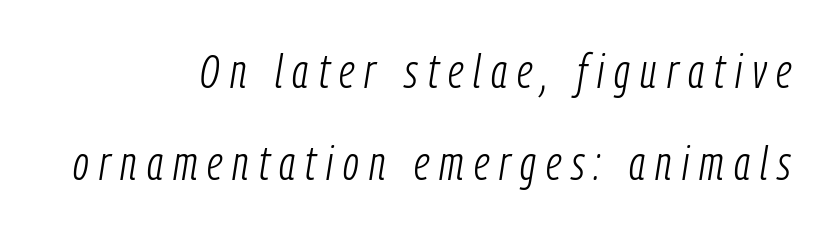
The image shows 48 px light, condensed type, italic (leaning right); set right-aligned, loose line spacing (1.91x), unusually wide letter spacing (+0.21 em), not underlined; low stroke contrast and a medium x-height.
